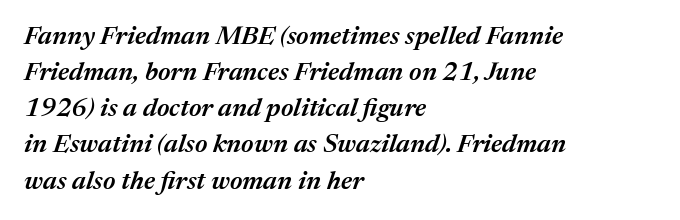
{"italic": "yes", "lean": "right", "slant_degrees": 17, "bold": "semi", "underline": "no", "align": "left", "line_spacing": "normal", "line_spacing_ratio": 1.39, "letter_spacing": "normal", "letter_spacing_em": 0.0, "glyph_px": 26}
